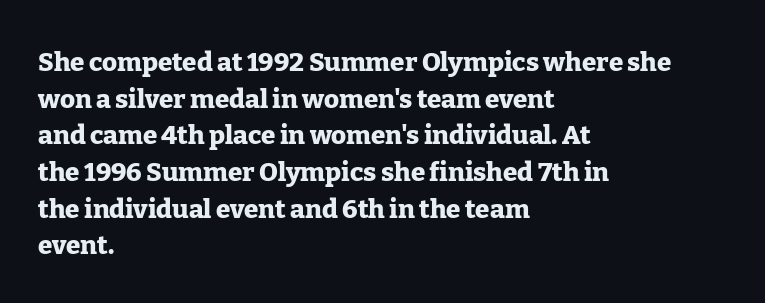
Q: Is the text bold? A: Yes.
Q: Is the text italic (slanted)? A: No, it is upright.
Q: Is the text underlined? A: No.
Q: How is the paragraph aligned? A: Left-aligned.
Q: Is the spacing between letters normal or unusually wide? A: Normal.
Q: Is the spacing between lines tight, normal or loose? A: Normal.
